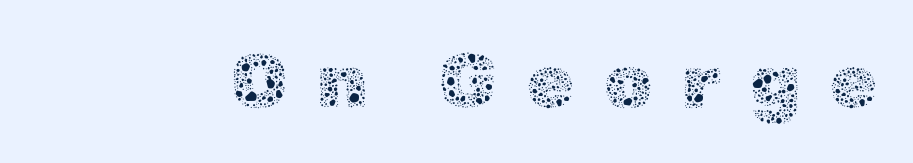
Q: Is the text bold? A: No.
Q: Is the text italic (slanted)? A: No, it is upright.
Q: Is the text underlined? A: No.
Q: Is the spacing between letters normal or unusually wide? A: Unusually wide.
Q: Width (condensed, normal, or wide)? A: Normal.
Q: x-height? A: Medium.
Q: Monospaced? A: No.
